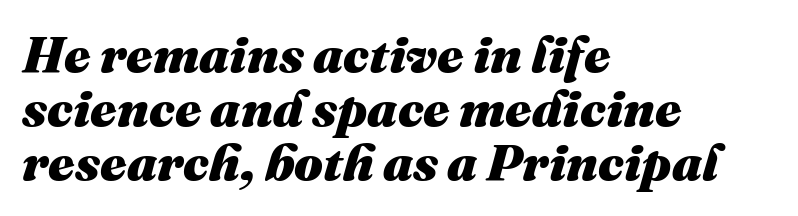
The space beneath each line is pristine and unruled. How would I describe the line gaps? Narrow and economical. A full-strength bold gives these letters their thick strokes. Spacing between characters is what you'd get straight out of the box. You could not count columns in this text — the font is proportionally spaced. Every character sits at an angle, as italics do.
